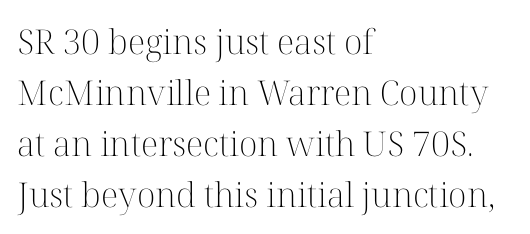
Q: Is the text bold? A: No.
Q: Is the text italic (slanted)? A: No, it is upright.
Q: Is the typeface a serif or a sans-serif typeface? A: Serif.
Q: Is the text underlined? A: No.
Q: How is the paragraph aligned? A: Left-aligned.
Q: Is the spacing between letters normal or unusually wide? A: Normal.
Q: Is the spacing between lines tight, normal or loose? A: Normal.
Q: Width (condensed, normal, or wide)? A: Normal.
Q: Stroke contrast? A: High.
Q: x-height? A: Medium.
Q: Monospaced? A: No.
